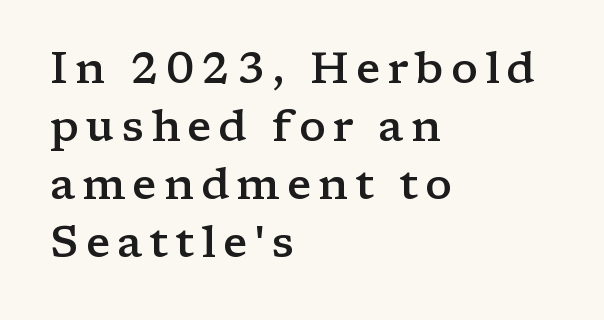
Q: Is the text bold? A: Semi-bold.
Q: Is the text italic (slanted)? A: No, it is upright.
Q: Is the typeface a serif or a sans-serif typeface? A: Serif.
Q: Is the text underlined? A: No.
Q: How is the paragraph aligned? A: Left-aligned.
Q: Is the spacing between lines tight, normal or loose? A: Normal.
Q: Width (condensed, normal, or wide)? A: Wide.
Q: Stroke contrast? A: Low.
Q: x-height? A: Medium.
Q: Monospaced? A: No.
